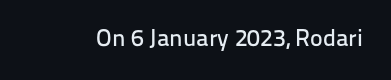
The image shows 24 px text type, upright; set normal letter spacing, not underlined.
